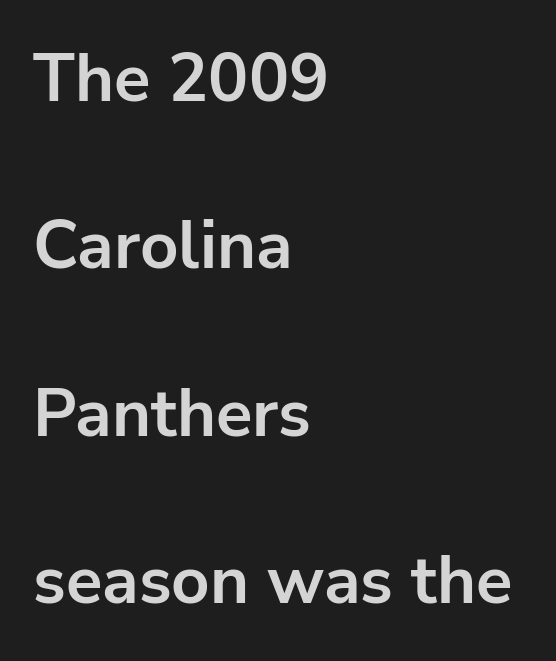
Q: Is the text bold? A: Yes.
Q: Is the text italic (slanted)? A: No, it is upright.
Q: Is the typeface a serif or a sans-serif typeface? A: Sans-serif.
Q: Is the text underlined? A: No.
Q: How is the paragraph aligned? A: Left-aligned.
Q: Is the spacing between letters normal or unusually wide? A: Normal.
Q: Is the spacing between lines tight, normal or loose? A: Loose.
Q: Width (condensed, normal, or wide)? A: Normal.
Q: Stroke contrast? A: Low.
Q: x-height? A: Medium.
Q: Monospaced? A: No.
